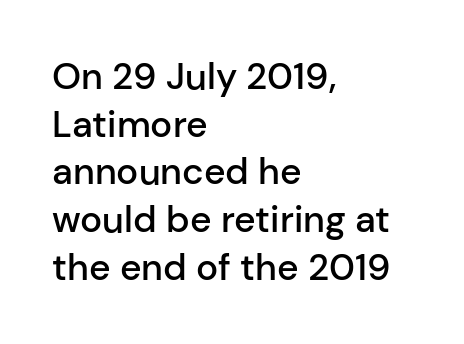
The image shows 37 px semibold sans-serif type, upright; set left-aligned, normal line spacing (1.29x), normal letter spacing, not underlined; low stroke contrast and a medium x-height.
